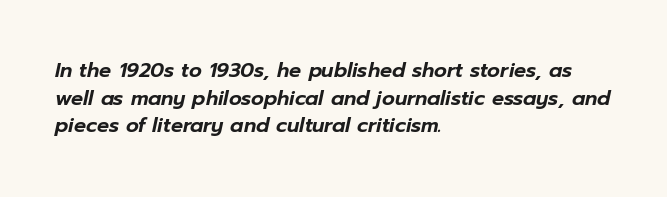
{"italic": "yes", "lean": "right", "slant_degrees": 12, "underline": "no", "align": "left", "line_spacing": "normal", "line_spacing_ratio": 1.38, "letter_spacing": "normal", "letter_spacing_em": 0.0, "glyph_px": 20}
